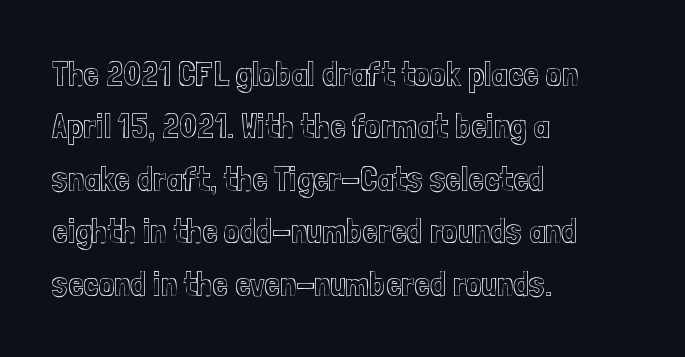
{"italic": "no", "width": "condensed", "x_height": "medium", "monospaced": "no", "underline": "no", "align": "left", "line_spacing": "normal", "line_spacing_ratio": 1.5, "letter_spacing": "normal", "letter_spacing_em": 0.0, "glyph_px": 35}
